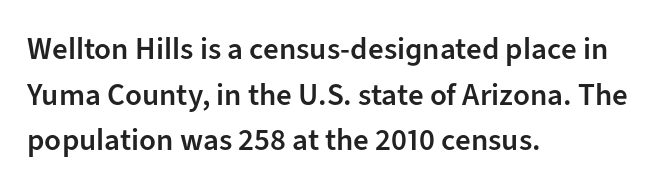
Q: Is the text bold? A: Semi-bold.
Q: Is the text italic (slanted)? A: No, it is upright.
Q: Is the typeface a serif or a sans-serif typeface? A: Sans-serif.
Q: Is the text underlined? A: No.
Q: How is the paragraph aligned? A: Left-aligned.
Q: Is the spacing between letters normal or unusually wide? A: Normal.
Q: Is the spacing between lines tight, normal or loose? A: Normal.
Q: Width (condensed, normal, or wide)? A: Normal.
Q: Stroke contrast? A: Low.
Q: x-height? A: Medium.
Q: Monospaced? A: No.
